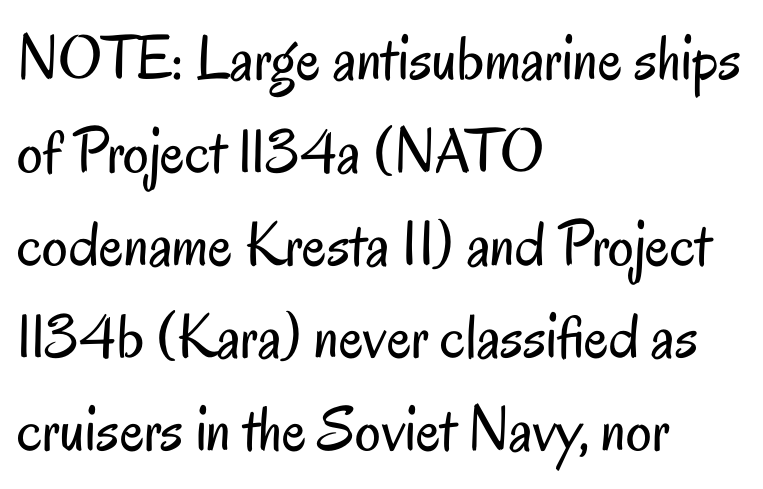
{"serif": "no", "italic": "no", "bold": "no", "weight": "regular", "width": "condensed", "stroke_contrast": "low", "x_height": "small", "monospaced": "no", "underline": "no", "align": "left", "line_spacing": "normal", "line_spacing_ratio": 1.45, "letter_spacing": "normal", "letter_spacing_em": 0.0, "glyph_px": 64}
